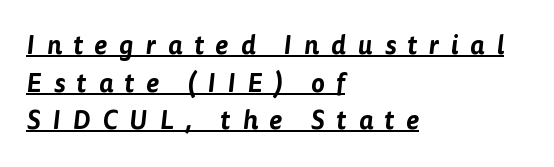
Q: Is the text underlined? A: Yes.
Q: How is the paragraph aligned? A: Left-aligned.
Q: Is the spacing between letters normal or unusually wide? A: Unusually wide.
Q: Is the spacing between lines tight, normal or loose? A: Normal.
